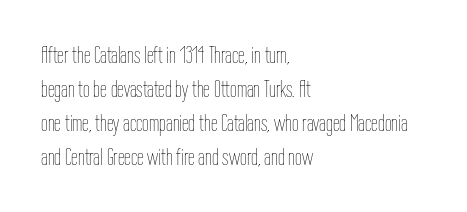
Q: Is the text bold? A: No.
Q: Is the text italic (slanted)? A: No, it is upright.
Q: Is the text underlined? A: No.
Q: How is the paragraph aligned? A: Left-aligned.
Q: Is the spacing between letters normal or unusually wide? A: Normal.
Q: Is the spacing between lines tight, normal or loose? A: Normal.
